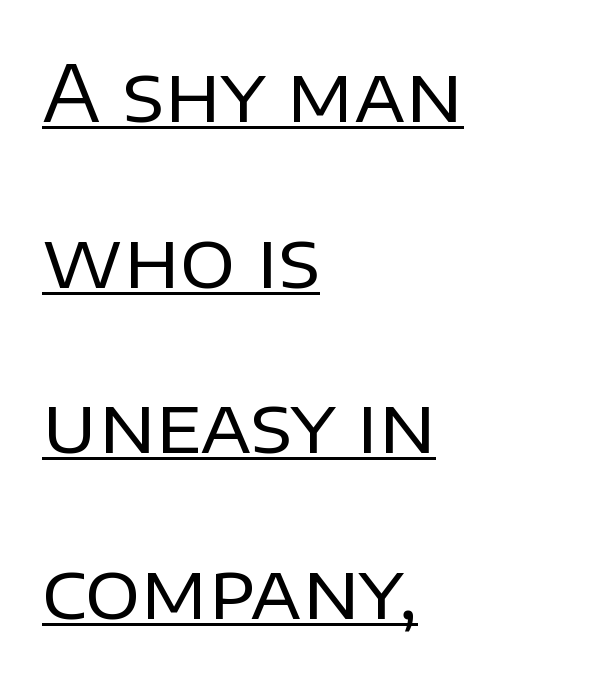
The image shows 77 px regular-weight sans-serif type, upright; set left-aligned, loose line spacing (2.15x), normal letter spacing, underlined; low stroke contrast and a large x-height.
